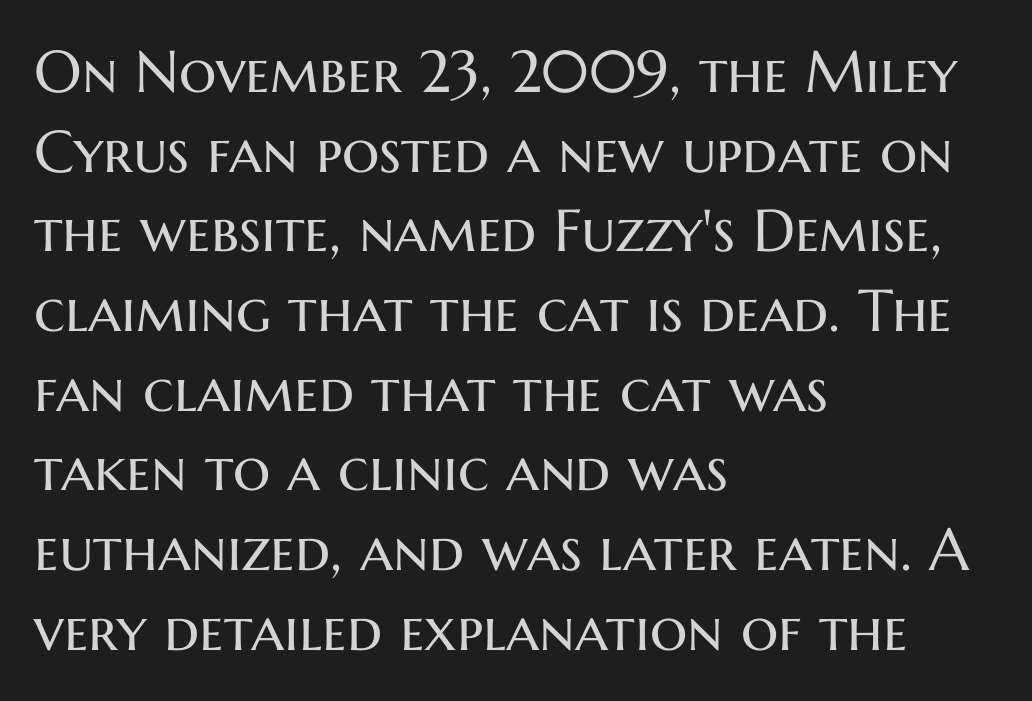
{"serif": "no", "italic": "no", "bold": "no", "weight": "regular", "width": "normal", "stroke_contrast": "medium", "x_height": "medium", "monospaced": "no", "underline": "no", "align": "left", "line_spacing": "normal", "line_spacing_ratio": 1.35, "letter_spacing": "normal", "letter_spacing_em": 0.0, "glyph_px": 59}
